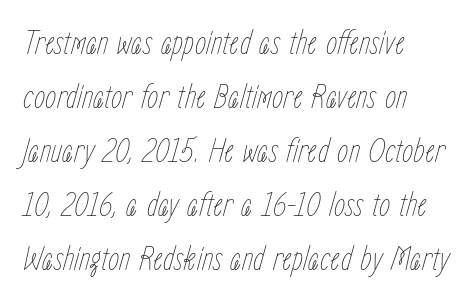
Weight: not bold — regular or lighter. Left-aligned paragraph, ragged on the right. Spacing verdict: proportional, widths tailored to each character. Words float on clear page, feet unadorned. The lines sit at an ordinary, default distance from one another.
